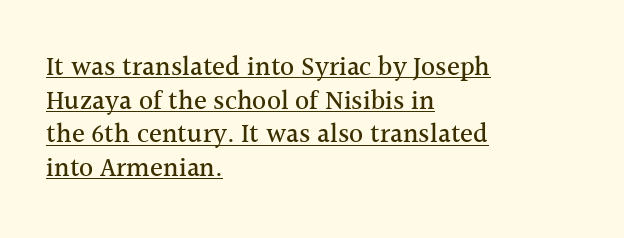
Q: Is the text italic (slanted)? A: No, it is upright.
Q: Is the text underlined? A: Yes.
Q: How is the paragraph aligned? A: Left-aligned.
Q: Is the spacing between letters normal or unusually wide? A: Normal.
Q: Is the spacing between lines tight, normal or loose? A: Normal.
